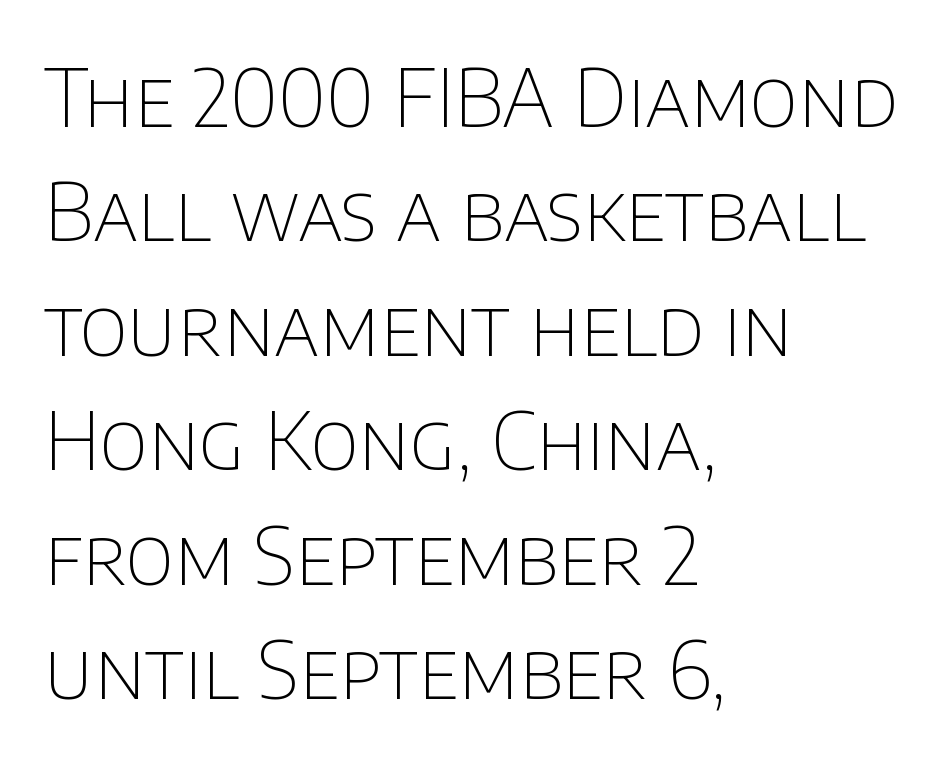
Q: Is the text bold? A: No.
Q: Is the text italic (slanted)? A: No, it is upright.
Q: Is the typeface a serif or a sans-serif typeface? A: Sans-serif.
Q: Is the text underlined? A: No.
Q: How is the paragraph aligned? A: Left-aligned.
Q: Is the spacing between letters normal or unusually wide? A: Normal.
Q: Is the spacing between lines tight, normal or loose? A: Normal.
Q: Width (condensed, normal, or wide)? A: Normal.
Q: Stroke contrast? A: Low.
Q: x-height? A: Large.
Q: Monospaced? A: No.
